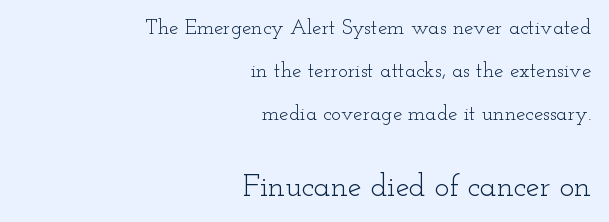
The image shows 31 px light, wide serif type, upright; set right-aligned, loose line spacing (2.05x), normal letter spacing, not underlined; the second (bottom) block is 1.48x larger; low stroke contrast and a small x-height.
